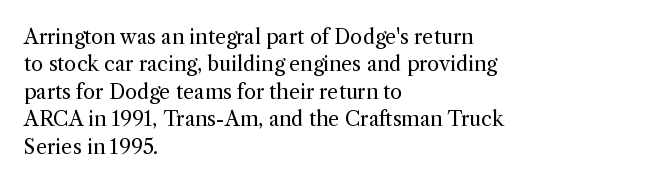
Caption: standard tracking, unaltered. Alignment: flush left. Line spacing here is normal. Weight: not bold — regular or lighter.
